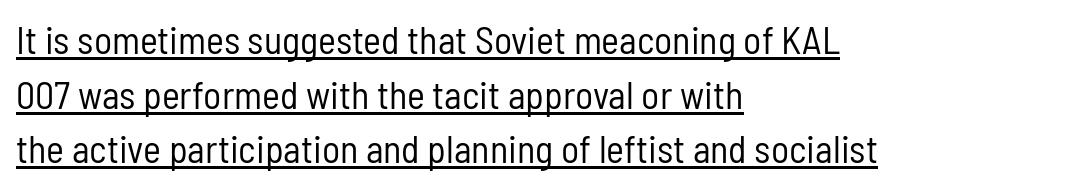
The type family on display is of the sans-serif kind. The letters look calm and open, with moderate or lighter stems. Line starts are locked; line ends wander. Posture: straight, roman, zero tilt. A typographer would call this underscored text.
